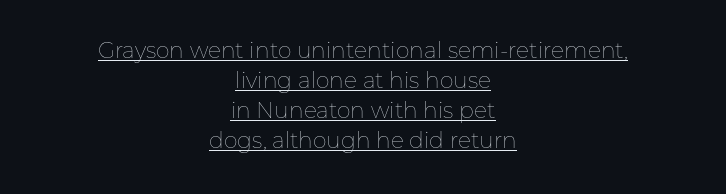
{"italic": "no", "bold": "no", "underline": "yes", "align": "center", "line_spacing": "normal", "line_spacing_ratio": 1.36, "letter_spacing": "normal", "letter_spacing_em": 0.0, "glyph_px": 22}
